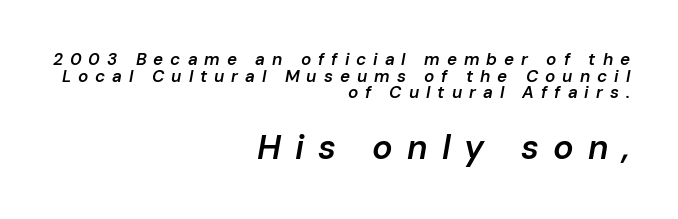
Q: Is the text bold? A: Semi-bold.
Q: Is the text italic (slanted)? A: Yes, it leans right by about 10 degrees.
Q: Is the text underlined? A: No.
Q: How is the paragraph aligned? A: Right-aligned.
Q: Is the spacing between letters normal or unusually wide? A: Unusually wide.
Q: Is the spacing between lines tight, normal or loose? A: Tight.
Q: Which block of text is set in a larger size, the first (top) or the second (bottom)? A: The second (bottom) one.
Q: Width (condensed, normal, or wide)? A: Normal.
Q: Stroke contrast? A: Low.
Q: x-height? A: Medium.
Q: Monospaced? A: No.
